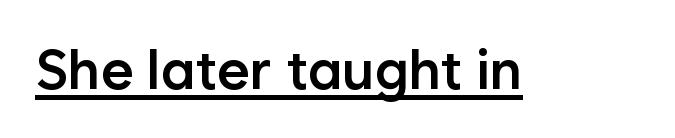
{"serif": "no", "italic": "no", "bold": "semi", "weight": "semibold", "width": "normal", "stroke_contrast": "low", "x_height": "medium", "monospaced": "no", "underline": "yes", "letter_spacing": "normal", "letter_spacing_em": 0.0, "glyph_px": 56}
